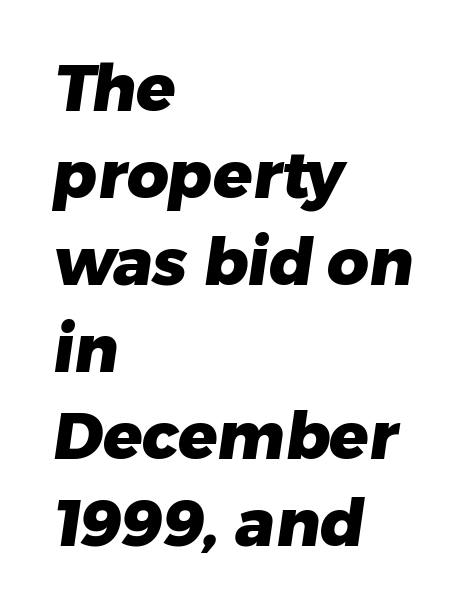
Nope, no serifs anywhere on these letters. Each letter keeps its own natural width here, so spacing adapts to shape. Normally led — the rows are evenly, conventionally spaced. Each line starts at the same left margin while the right side varies.
